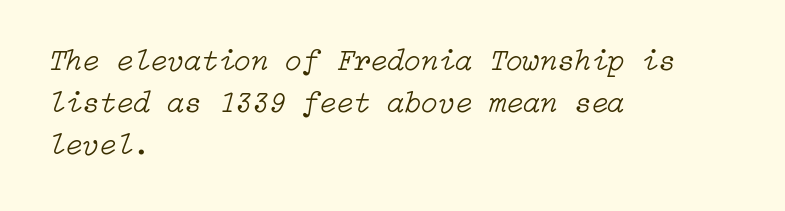
{"italic": "yes", "lean": "right", "slant_degrees": 15, "bold": "no", "weight": "light", "width": "normal", "stroke_contrast": "low", "x_height": "medium", "underline": "no", "align": "left", "line_spacing": "normal", "line_spacing_ratio": 1.36, "letter_spacing": "normal", "letter_spacing_em": 0.0, "glyph_px": 31}
